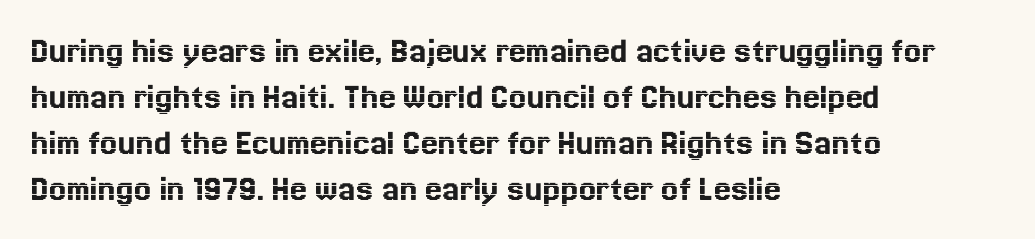
The image shows 38 px text type, upright; set left-aligned, line spacing 1.21x, normal letter spacing, not underlined; a medium x-height.
